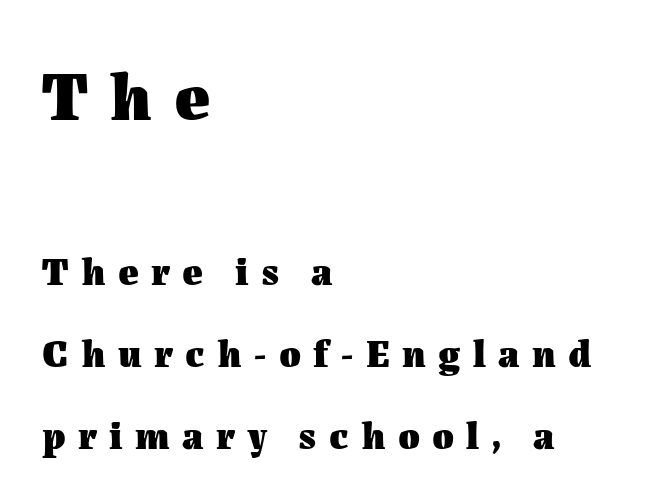
The image shows 68 px heavy type, upright; set left-aligned, loose line spacing (2.11x), unusually wide letter spacing (+0.32 em), not underlined; the first (top) block is 1.74x larger; medium stroke contrast and a medium x-height.
